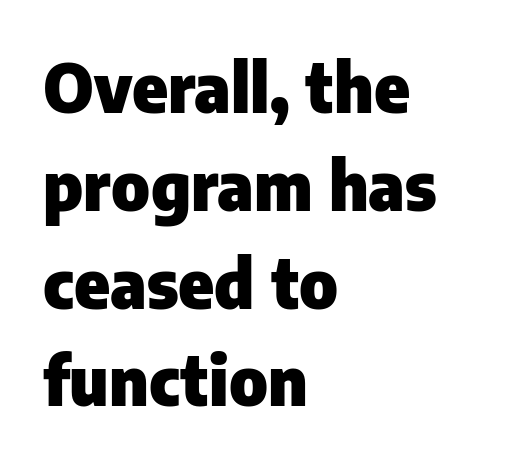
{"serif": "no", "italic": "no", "bold": "yes", "weight": "heavy", "width": "normal", "stroke_contrast": "low", "x_height": "medium", "monospaced": "no", "underline": "no", "align": "left", "line_spacing": "normal", "line_spacing_ratio": 1.46, "letter_spacing": "normal", "letter_spacing_em": 0.0, "glyph_px": 67}
